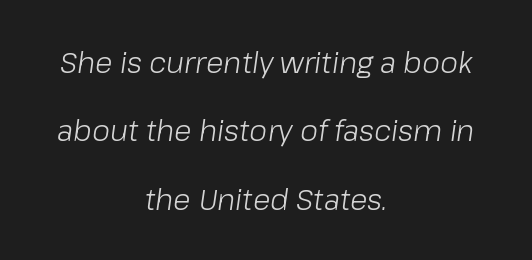
The image shows 29 px light type, italic (leaning right); set centered, loose line spacing (2.36x), normal letter spacing, not underlined; low stroke contrast and a medium x-height.
